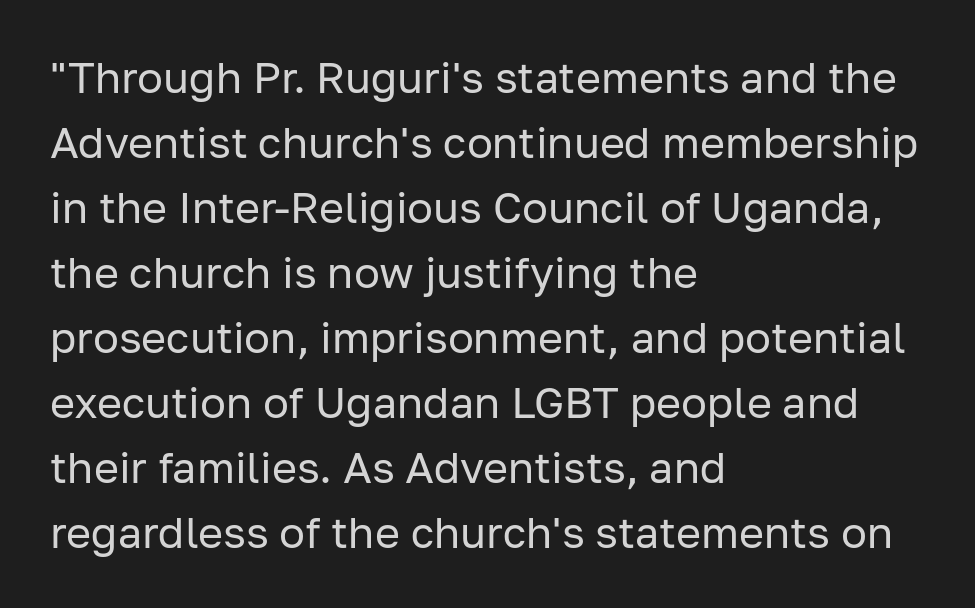
Honestly, there is no underline to notice here at all. The rendering uses a moderate line-height, typical for paragraphs. You can tell from the bare stems that sans-serif type was used. Posture: straight, roman, zero tilt. Stroke mass is kept to a normal reading level or below.
